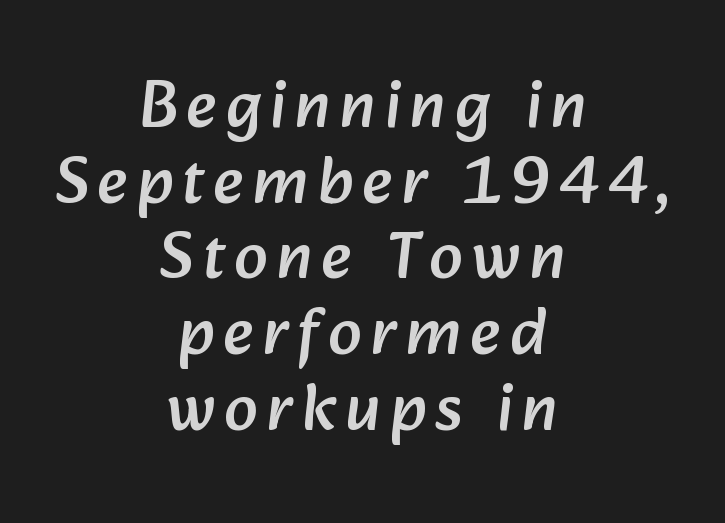
{"serif": "no", "width": "normal", "stroke_contrast": "low", "x_height": "medium", "monospaced": "no", "underline": "no", "align": "center", "line_spacing": "tight", "line_spacing_ratio": 1.13, "glyph_px": 67}
